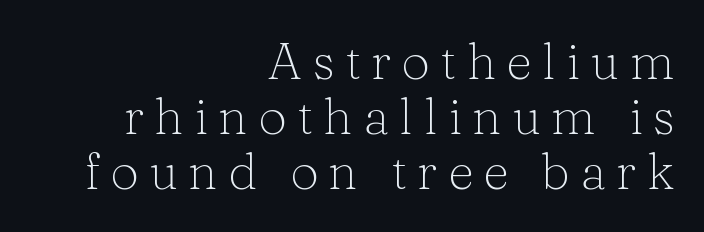
The image shows 51 px light serif type, upright; set right-aligned, tight line spacing (1.08x), unusually wide letter spacing (+0.2 em), not underlined; low stroke contrast and a medium x-height.
